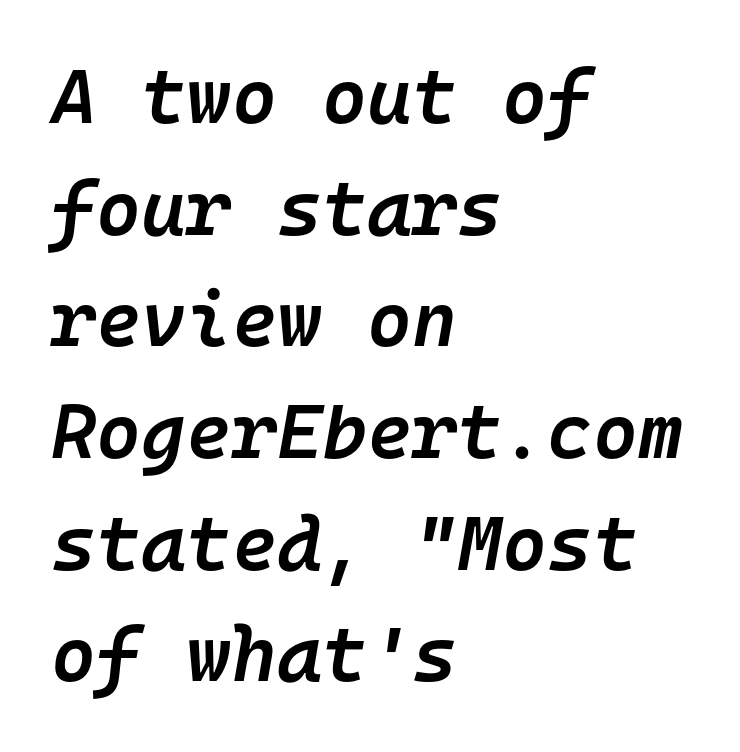
{"italic": "yes", "lean": "right", "slant_degrees": 10, "bold": "semi", "weight": "semibold", "width": "normal", "stroke_contrast": "low", "x_height": "medium", "monospaced": "yes", "underline": "no", "align": "left", "line_spacing": "normal", "line_spacing_ratio": 1.45, "letter_spacing": "normal", "letter_spacing_em": 0.0, "glyph_px": 77}
